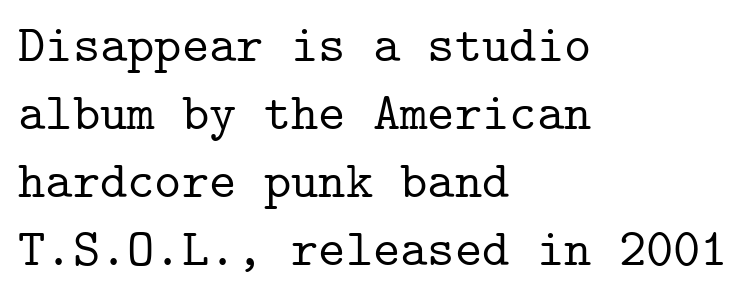
Q: Is the text italic (slanted)? A: No, it is upright.
Q: Is the typeface a serif or a sans-serif typeface? A: Serif.
Q: Is the text underlined? A: No.
Q: How is the paragraph aligned? A: Left-aligned.
Q: Is the spacing between letters normal or unusually wide? A: Normal.
Q: Is the spacing between lines tight, normal or loose? A: Normal.
Q: Width (condensed, normal, or wide)? A: Normal.
Q: Stroke contrast? A: Low.
Q: x-height? A: Medium.
Q: Monospaced? A: Yes.
